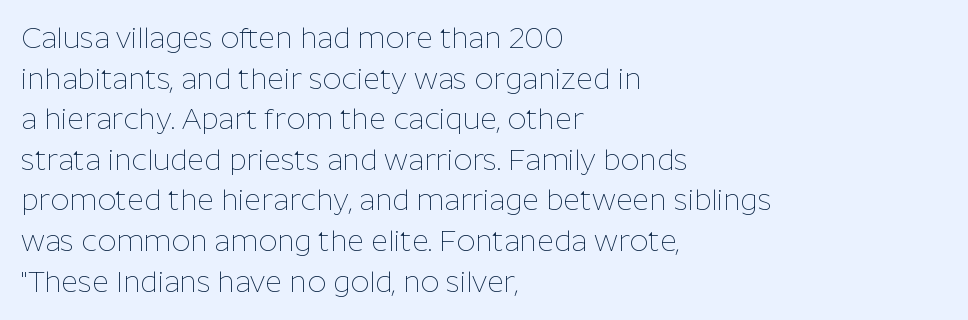
The image shows 29 px thin sans-serif type, upright; set left-aligned, normal line spacing (1.4x), normal letter spacing, not underlined; low stroke contrast and a medium x-height.
